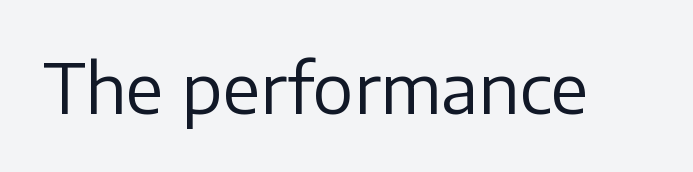
The image shows 68 px regular-weight sans-serif type, upright; set normal letter spacing, not underlined; low stroke contrast and a medium x-height.
